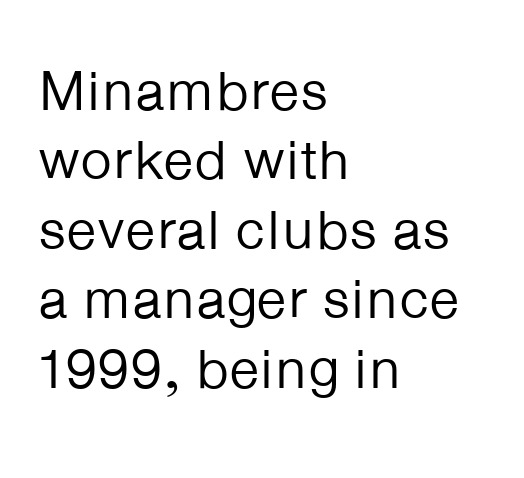
If you drew a line through each stem, it would be perfectly vertical. The passage shown is not underscored anywhere. Typographically, this falls in the sans-serif category. Here the glyphs are tracked normally, forming tight word shapes. You could not count columns in this text — the font is proportionally spaced. Weight: regular or lighter.
